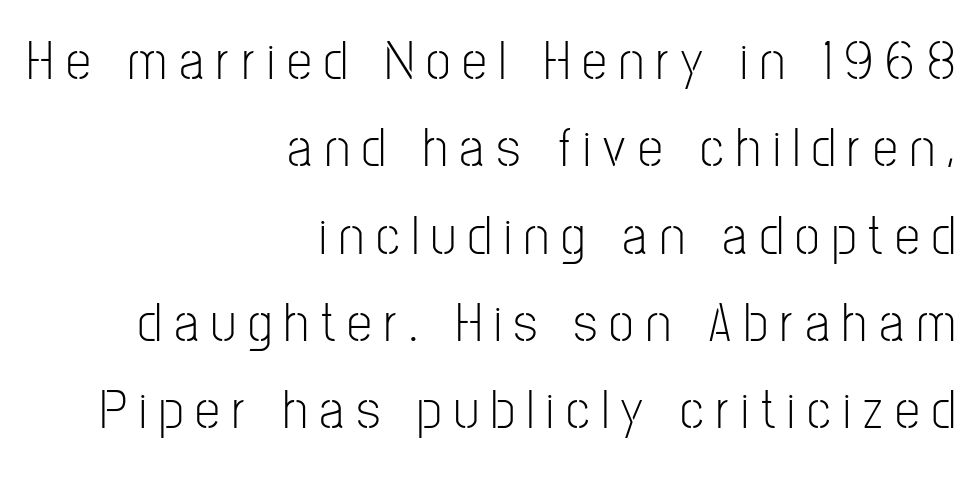
Loose tracking; the words dissolve into strings of separated letters. What kind of face is this? One without serifs — a sans. The strokes are not fattened; the text isn't bold. Anything drawn beneath the words? Only blank space.
